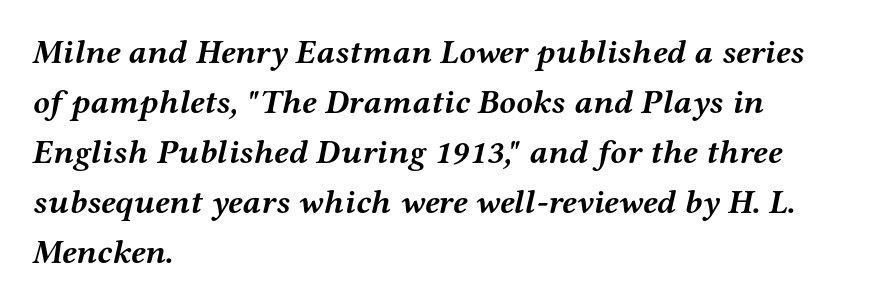
In terms of leading, this rendering sits right in the middle. These lines are rendered in a variable-pitch font. Is the type bold? Yes — the strokes are clearly thick and heavy. The setting favours the left margin, as ordinary paragraphs usually do. Honestly, there is no underline to notice here at all.
